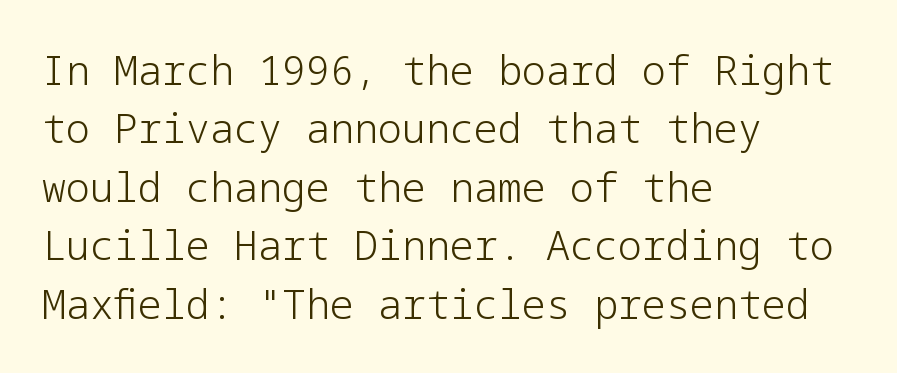
The image shows 40 px light sans-serif type, upright; set left-aligned, normal line spacing (1.46x), normal letter spacing, not underlined; low stroke contrast and a medium x-height.
